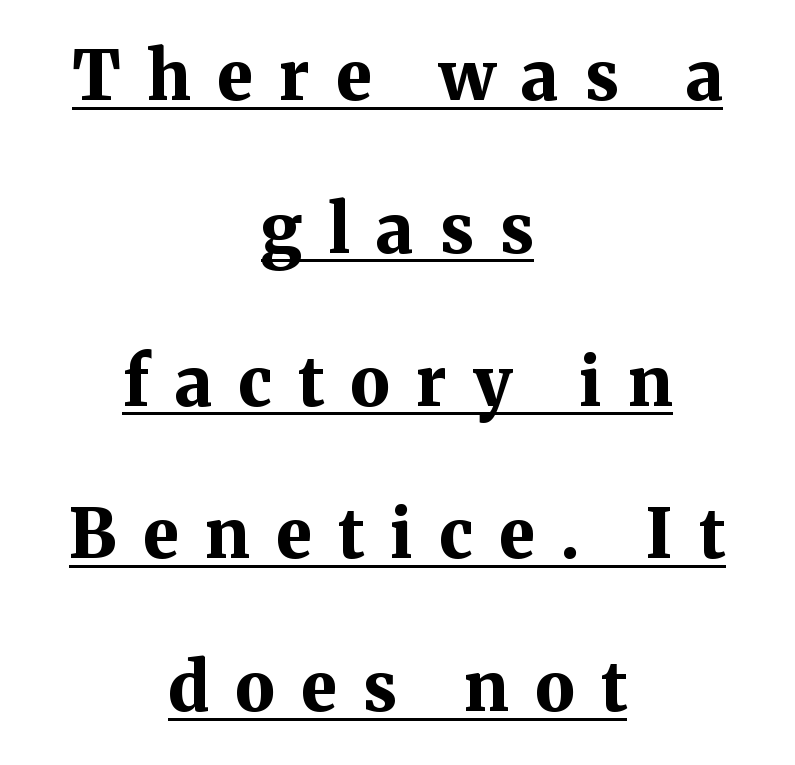
The passage shown has open, widely tracked lettering throughout. You can tell it's not italic because the verticals are truly vertical. Underlining? Definitely there. Is this a fixed-width face? No — the glyphs have proportional, varying widths. Does the leading feel generous? Absolutely, it's lavish.
